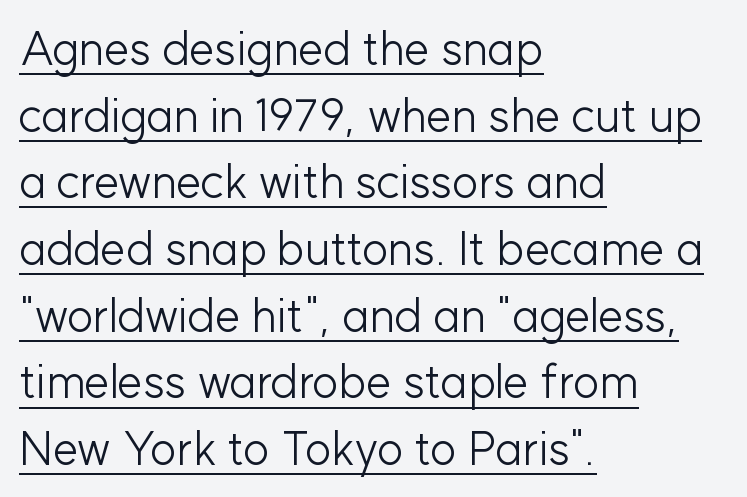
No chunkiness to these letters — they're not bold. This sample has the flowing, uneven cadence of proportional lettering. Each letter's strokes conclude bluntly, with no projecting serifs. A roman cut, with each character standing at attention. Compared with a centered layout, this one pins lines to the left instead. Leading: standard.
